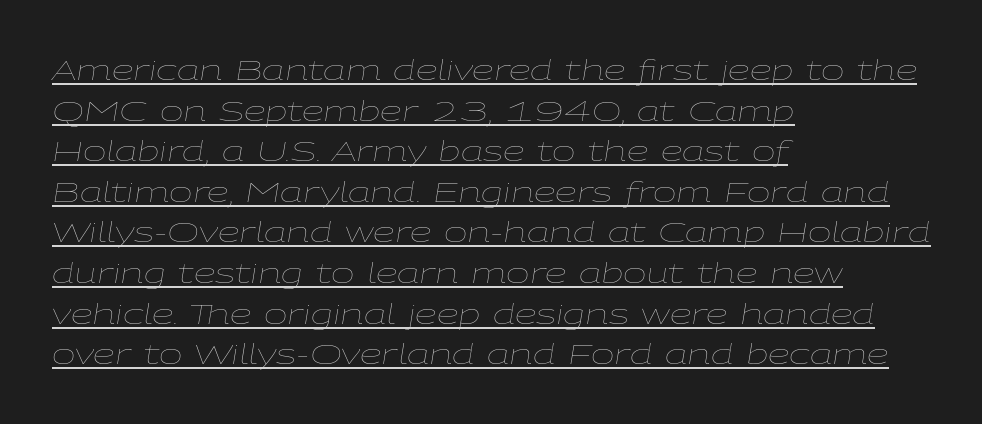
A baseline rule has been typeset under these characters. Is the block centered? No — it sits flush against the left margin. Compared with ordinary roman type, these characters are visibly tilted. You could not count columns in this text — the font is proportionally spaced. The weight would be labelled regular, book, light, or lighter still.
